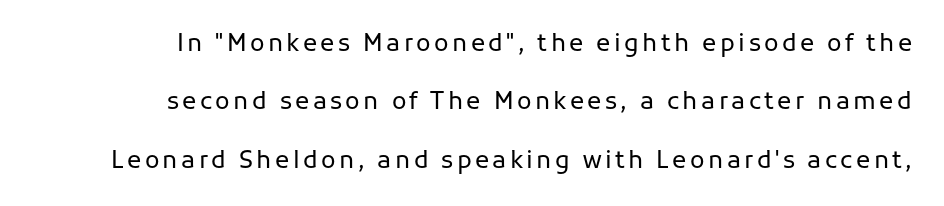
Q: Is the text bold? A: No.
Q: Is the text italic (slanted)? A: No, it is upright.
Q: Is the text underlined? A: No.
Q: How is the paragraph aligned? A: Right-aligned.
Q: Is the spacing between lines tight, normal or loose? A: Loose.
